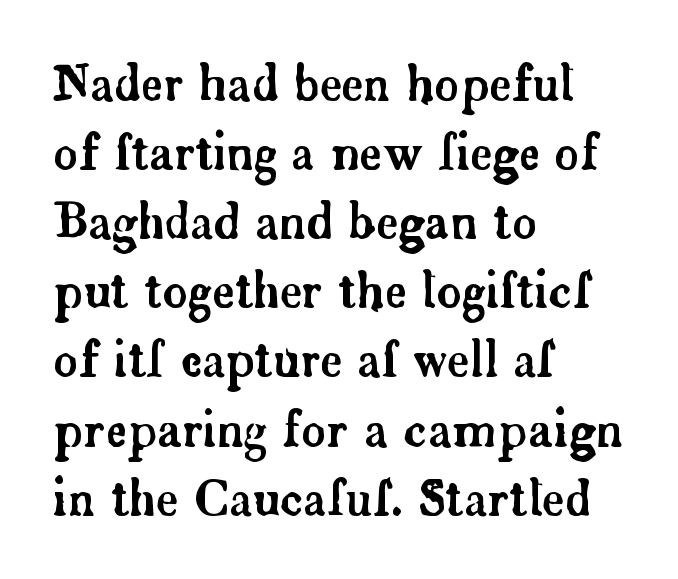
Q: Is the text italic (slanted)? A: No, it is upright.
Q: Is the typeface a serif or a sans-serif typeface? A: Serif.
Q: Is the text underlined? A: No.
Q: How is the paragraph aligned? A: Left-aligned.
Q: Is the spacing between letters normal or unusually wide? A: Normal.
Q: Is the spacing between lines tight, normal or loose? A: Normal.
Q: Width (condensed, normal, or wide)? A: Normal.
Q: Stroke contrast? A: Low.
Q: x-height? A: Small.
Q: Monospaced? A: No.
